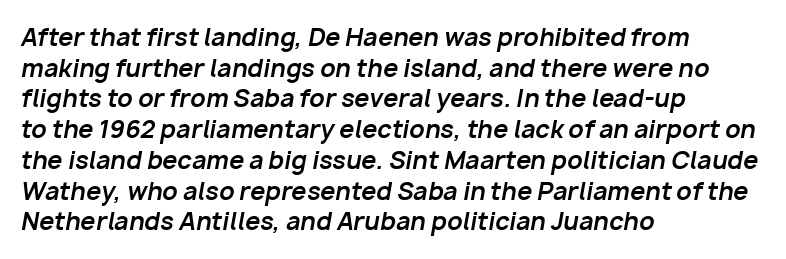
Baseline-to-baseline distance is the conventional proportion of letter height. A full-strength bold gives these letters their thick strokes. Line beginnings align vertically; line endings do not. Words float on clear page, feet unadorned.
